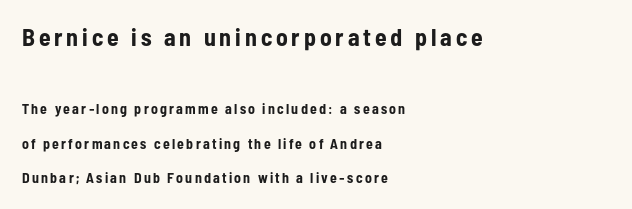
{"italic": "no", "bold": "yes", "underline": "no", "align": "left", "line_spacing": "loose", "line_spacing_ratio": 2.46, "larger_block": "first", "size_ratio": 1.71, "glyph_px": 24}
